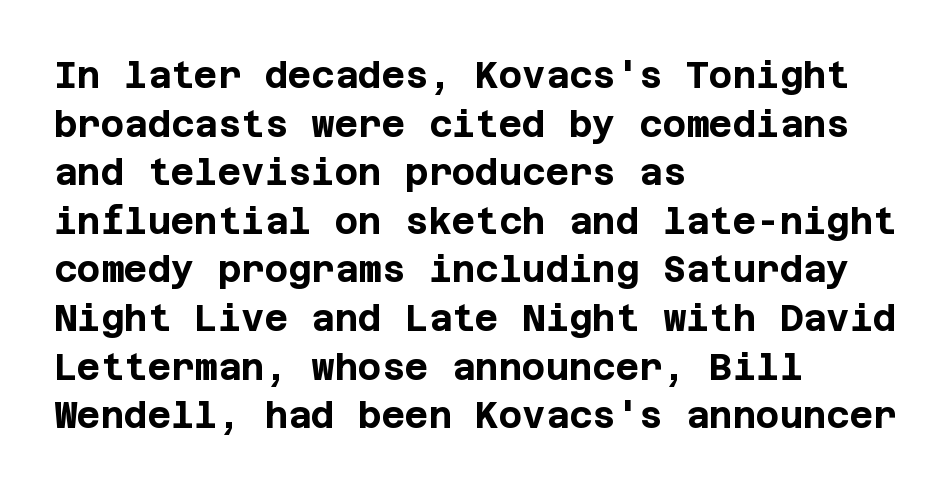
Does the leading feel generous? No, just average. How are the letters spaced? Ordinarily, with no added tracking. Plain, unruled lines of type. It's the straight-up-and-down kind of type.
